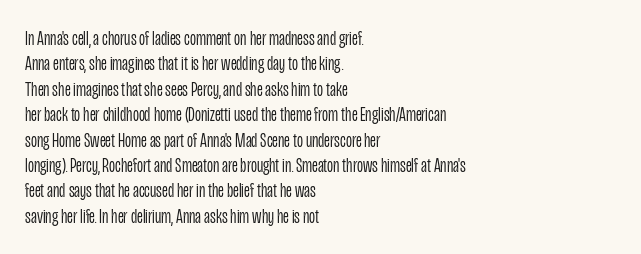
Q: Is the text bold? A: No.
Q: Is the text italic (slanted)? A: No, it is upright.
Q: Is the text underlined? A: No.
Q: How is the paragraph aligned? A: Left-aligned.
Q: Is the spacing between letters normal or unusually wide? A: Normal.
